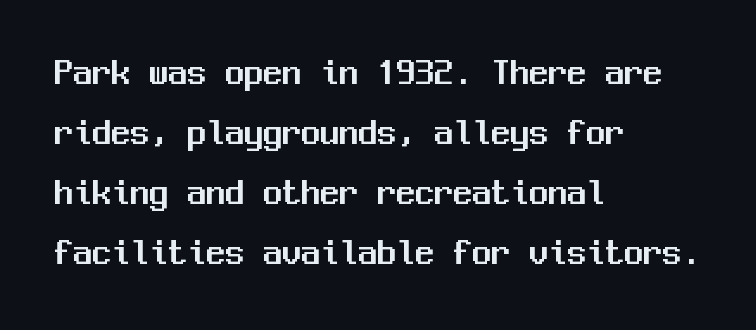
Posture: vertical. Summary of vertical rhythm: regular, with standard interline spacing. In terms of letterform style, serifs are entirely absent. No word sits above an underline.
